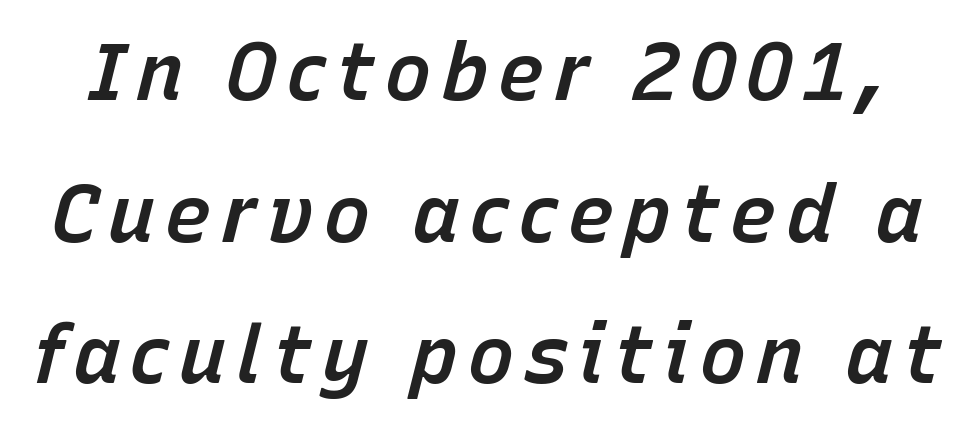
Just letters on the line, the space beneath them empty. The font's italic variant was chosen for this text. The face used here is a semibold: visibly heavier than regular, lighter than bold. Do the characters align in a grid? No, the font is proportional.
